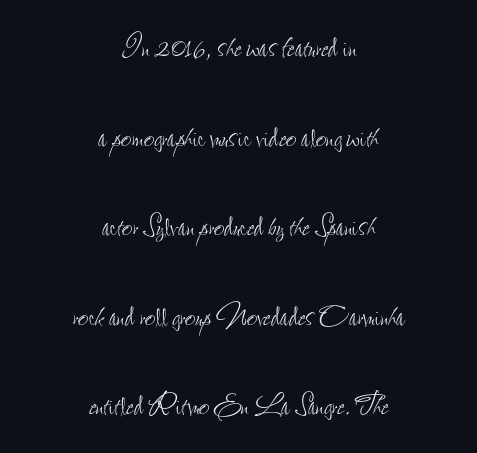
{"bold": "no", "weight": "thin", "width": "condensed", "stroke_contrast": "low", "x_height": "small", "monospaced": "no", "underline": "no", "align": "center", "line_spacing": "loose", "line_spacing_ratio": 2.42, "letter_spacing": "normal", "letter_spacing_em": 0.0, "glyph_px": 37}
